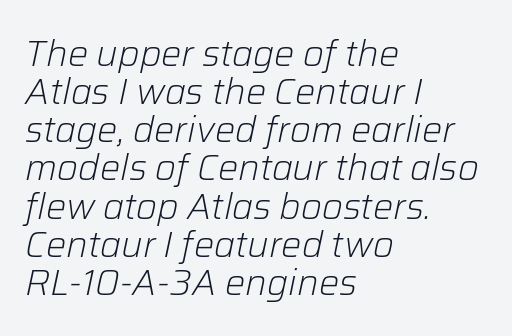
Designer's note — italics engaged. The paragraph has a hard left edge and a soft right edge. The letters sit at their default tracking, neither squeezed nor spread. Is this a fixed-width face? No — the glyphs have proportional, varying widths. Just letters on the line, the space beneath them empty.
